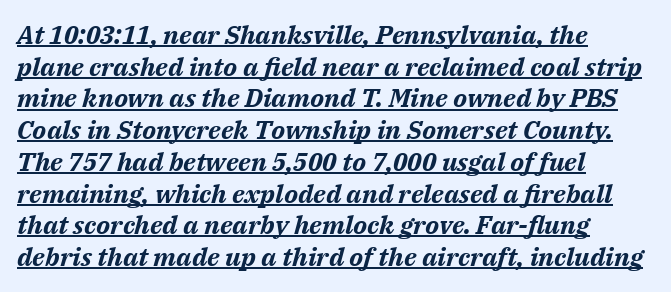
{"italic": "yes", "lean": "right", "slant_degrees": 14, "bold": "yes", "underline": "yes", "align": "left", "line_spacing_ratio": 1.22, "letter_spacing": "normal", "letter_spacing_em": 0.0, "glyph_px": 26}
